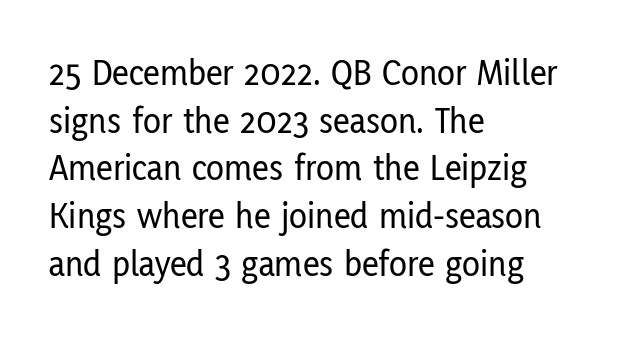
The image shows 37 px condensed sans-serif type, upright; set left-aligned, normal line spacing (1.29x), normal letter spacing, not underlined; low stroke contrast and a medium x-height.
